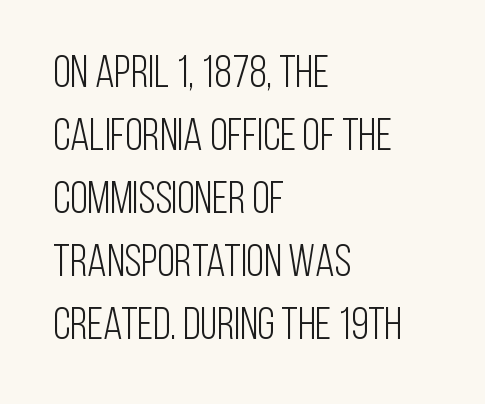
In terms of posture, this sample is upright. The rendering uses a moderate line-height, typical for paragraphs. Nothing sits at the stroke ends, so this counts as sans-serif. Weight class: somewhere from thin through regular. The face used here is proportionally spaced, like ordinary book or web type.
